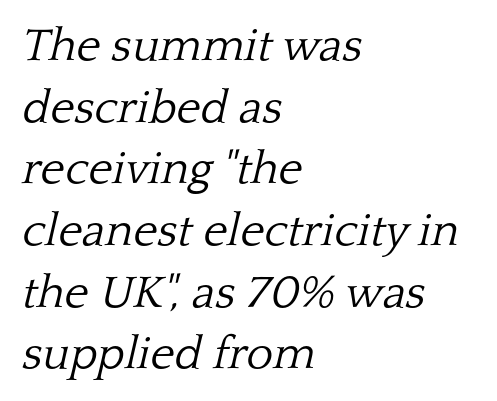
Descenders are the only things crossing below the line. Alignment: flush left. Do the characters align in a grid? No, the font is proportional. What stands out about the letter spacing? Nothing — it is the standard amount. The designer went with a serif here, giving each stem small feet. In terms of leading, this rendering sits right in the middle.
